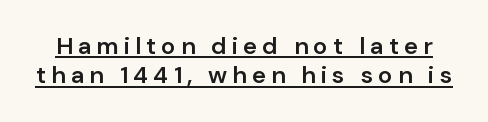
Q: Is the text bold? A: Semi-bold.
Q: Is the text italic (slanted)? A: No, it is upright.
Q: Is the text underlined? A: Yes.
Q: Is the spacing between letters normal or unusually wide? A: Unusually wide.
